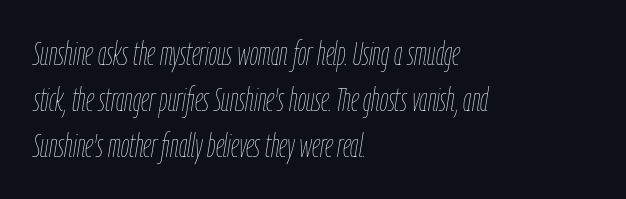
Q: Is the text bold? A: No.
Q: Is the text italic (slanted)? A: Yes, it leans right by about 9 degrees.
Q: Is the text underlined? A: No.
Q: How is the paragraph aligned? A: Left-aligned.
Q: Is the spacing between letters normal or unusually wide? A: Normal.
Q: Is the spacing between lines tight, normal or loose? A: Normal.
Q: Width (condensed, normal, or wide)? A: Condensed.
Q: Stroke contrast? A: Low.
Q: x-height? A: Medium.
Q: Monospaced? A: No.
